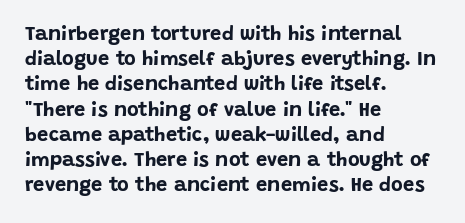
{"italic": "no", "bold": "yes", "underline": "no", "align": "left", "line_spacing": "normal", "line_spacing_ratio": 1.26, "letter_spacing": "normal", "letter_spacing_em": 0.0, "glyph_px": 20}
